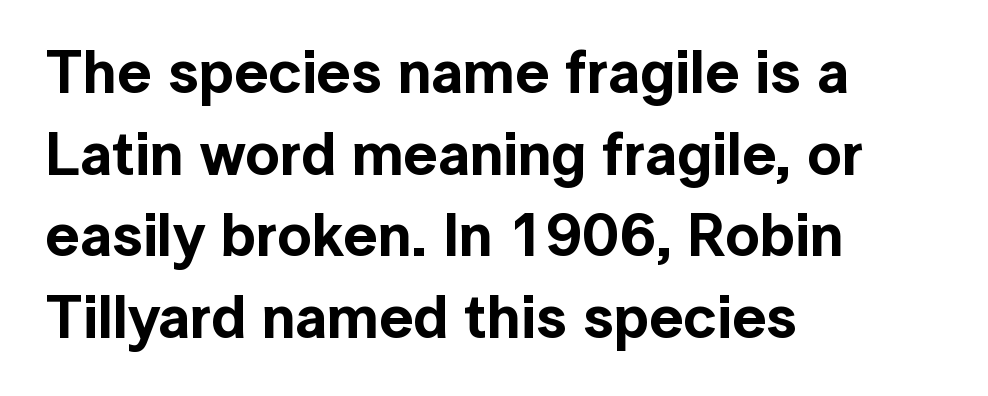
Q: Is the text italic (slanted)? A: No, it is upright.
Q: Is the typeface a serif or a sans-serif typeface? A: Sans-serif.
Q: Is the text underlined? A: No.
Q: How is the paragraph aligned? A: Left-aligned.
Q: Is the spacing between letters normal or unusually wide? A: Normal.
Q: Is the spacing between lines tight, normal or loose? A: Normal.
Q: Width (condensed, normal, or wide)? A: Normal.
Q: x-height? A: Medium.
Q: Monospaced? A: No.
